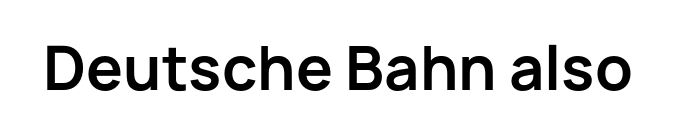
Q: Is the text bold? A: Yes.
Q: Is the text italic (slanted)? A: No, it is upright.
Q: Is the typeface a serif or a sans-serif typeface? A: Sans-serif.
Q: Is the text underlined? A: No.
Q: Is the spacing between letters normal or unusually wide? A: Normal.
Q: Width (condensed, normal, or wide)? A: Normal.
Q: Stroke contrast? A: Low.
Q: x-height? A: Medium.
Q: Monospaced? A: No.
